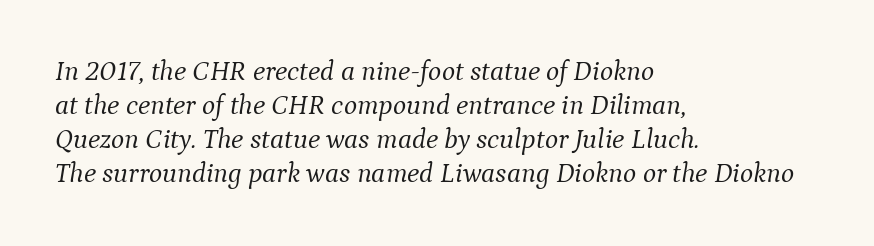
{"serif": "yes", "italic": "yes", "lean": "right", "slant_degrees": 9, "bold": "no", "weight": "light", "width": "normal", "stroke_contrast": "medium", "x_height": "medium", "monospaced": "no", "underline": "no", "align": "left", "line_spacing_ratio": 1.22, "letter_spacing": "normal", "letter_spacing_em": 0.0, "glyph_px": 28}
